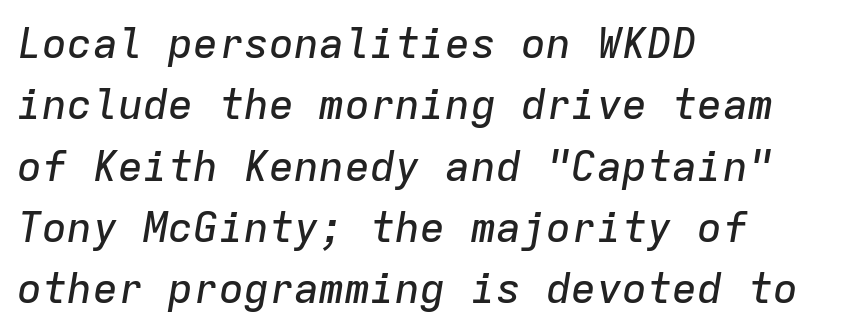
Q: Is the text italic (slanted)? A: Yes, it leans right by about 9 degrees.
Q: Is the text underlined? A: No.
Q: How is the paragraph aligned? A: Left-aligned.
Q: Is the spacing between letters normal or unusually wide? A: Normal.
Q: Is the spacing between lines tight, normal or loose? A: Normal.
Q: Width (condensed, normal, or wide)? A: Normal.
Q: Stroke contrast? A: Low.
Q: x-height? A: Medium.
Q: Monospaced? A: Yes.
